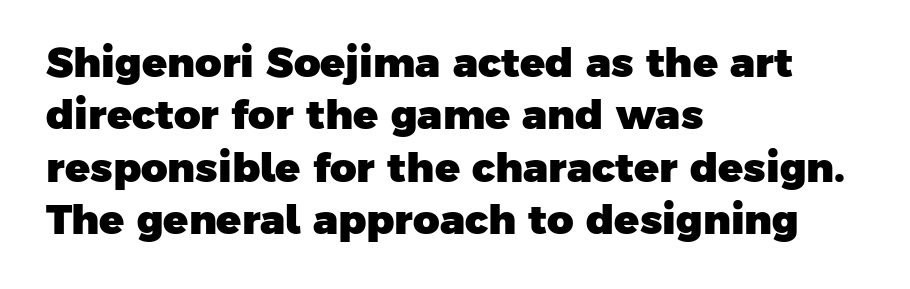
The image shows 41 px heavy sans-serif type; set left-aligned, normal line spacing (1.28x), normal letter spacing, not underlined; low stroke contrast and a medium x-height.
